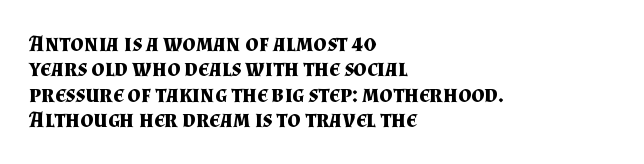
Underline: absent. Notice how descenders almost collide with the ascenders below — that's tight leading. Each line starts at the same left margin while the right side varies. Does the weight exceed regular? Yes, all the way to bold. The specimen reads as upright at a glance. The line texture is even and compact thanks to regular tracking.
